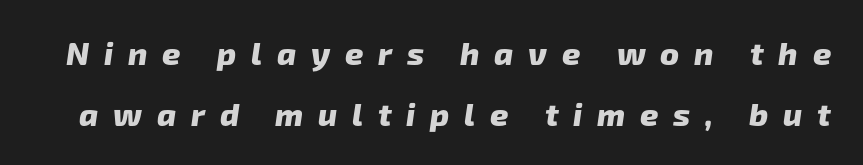
{"serif": "no", "bold": "yes", "weight": "heavy", "width": "normal", "stroke_contrast": "low", "x_height": "medium", "monospaced": "no", "underline": "no", "line_spacing": "loose", "line_spacing_ratio": 1.92, "letter_spacing": "wide", "letter_spacing_em": 0.46, "glyph_px": 32}
